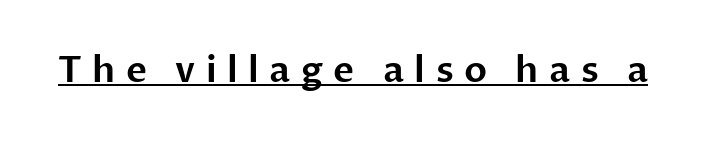
{"serif": "no", "italic": "no", "width": "normal", "stroke_contrast": "low", "x_height": "medium", "monospaced": "no", "underline": "yes", "letter_spacing": "wide", "letter_spacing_em": 0.29, "glyph_px": 36}
